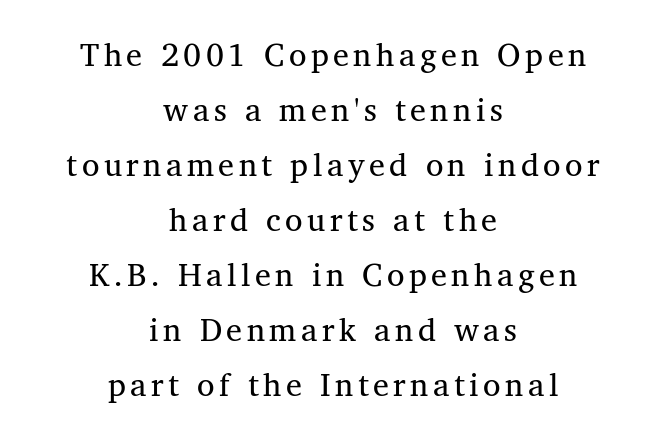
The image shows 32 px regular-weight serif type, upright; set centered, line spacing 1.72x, not underlined; medium stroke contrast and a medium x-height.
